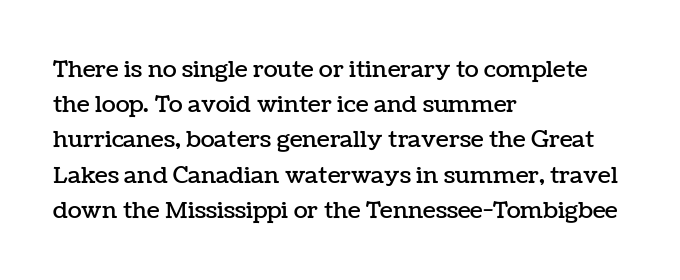
The designer left line spacing at the default. The face used here is rendered with its standard letterfit. The letters stand upright; this is a roman face. The rag falls on the right side of this text block. The words here are not underlined.
